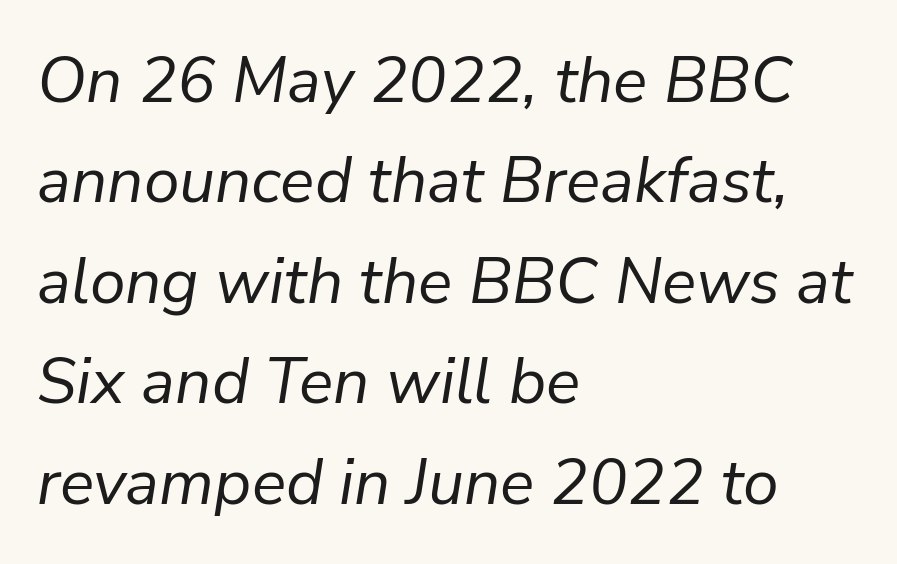
{"italic": "yes", "lean": "right", "slant_degrees": 9, "bold": "no", "weight": "regular", "width": "normal", "stroke_contrast": "low", "x_height": "medium", "monospaced": "no", "underline": "no", "align": "left", "line_spacing": "normal", "line_spacing_ratio": 1.57, "letter_spacing": "normal", "letter_spacing_em": 0.0, "glyph_px": 64}
